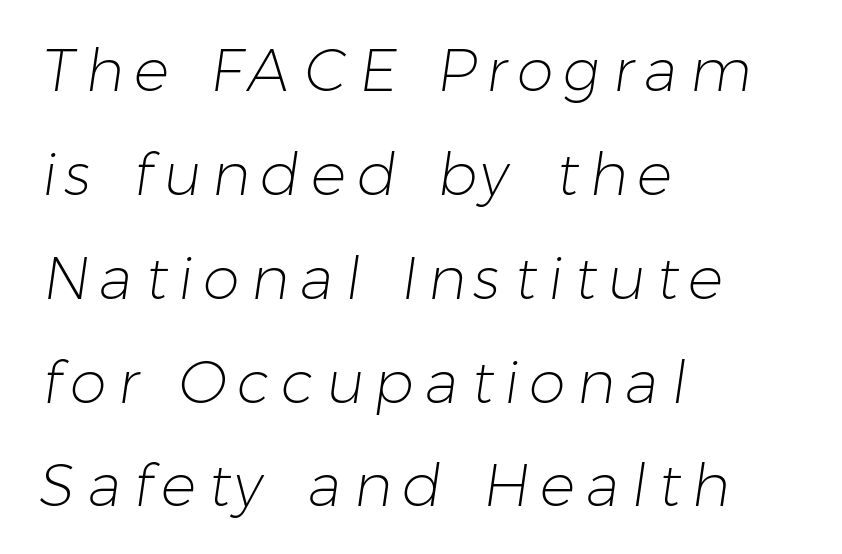
Q: Is the text bold? A: No.
Q: Is the typeface a serif or a sans-serif typeface? A: Sans-serif.
Q: Is the text underlined? A: No.
Q: How is the paragraph aligned? A: Left-aligned.
Q: Width (condensed, normal, or wide)? A: Normal.
Q: Stroke contrast? A: Low.
Q: x-height? A: Medium.
Q: Monospaced? A: No.
